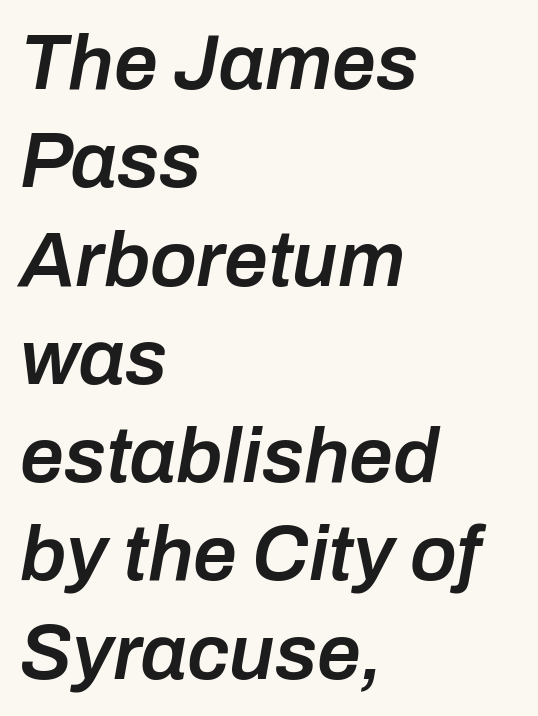
Q: Is the text bold? A: Semi-bold.
Q: Is the text italic (slanted)? A: Yes, it leans right by about 10 degrees.
Q: Is the text underlined? A: No.
Q: How is the paragraph aligned? A: Left-aligned.
Q: Is the spacing between letters normal or unusually wide? A: Normal.
Q: Is the spacing between lines tight, normal or loose? A: Normal.
Q: Width (condensed, normal, or wide)? A: Normal.
Q: Stroke contrast? A: Low.
Q: x-height? A: Medium.
Q: Monospaced? A: No.
